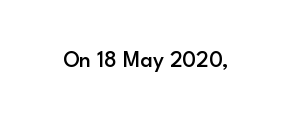
Q: Is the text bold? A: Semi-bold.
Q: Is the text italic (slanted)? A: No, it is upright.
Q: Is the text underlined? A: No.
Q: Is the spacing between letters normal or unusually wide? A: Normal.
